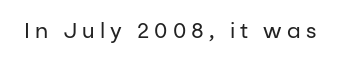
Q: Is the text bold? A: No.
Q: Is the text italic (slanted)? A: No, it is upright.
Q: Is the text underlined? A: No.
Q: Is the spacing between letters normal or unusually wide? A: Unusually wide.
